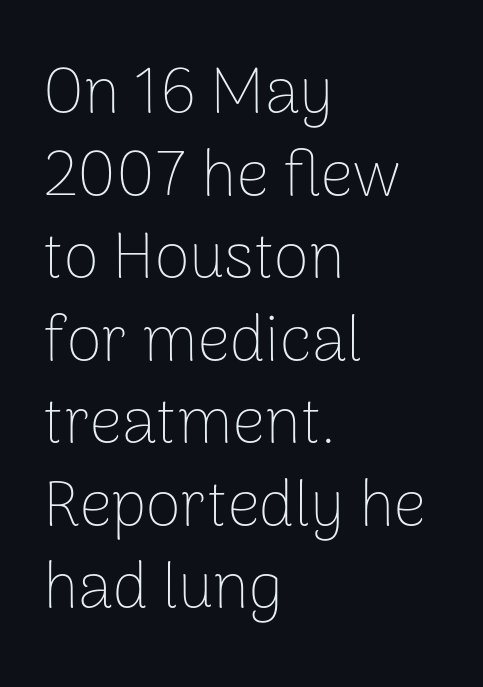
Q: Is the text bold? A: No.
Q: Is the text italic (slanted)? A: No, it is upright.
Q: Is the typeface a serif or a sans-serif typeface? A: Sans-serif.
Q: Is the text underlined? A: No.
Q: How is the paragraph aligned? A: Left-aligned.
Q: Is the spacing between letters normal or unusually wide? A: Normal.
Q: Is the spacing between lines tight, normal or loose? A: Normal.
Q: Width (condensed, normal, or wide)? A: Normal.
Q: Stroke contrast? A: Low.
Q: x-height? A: Medium.
Q: Monospaced? A: No.
